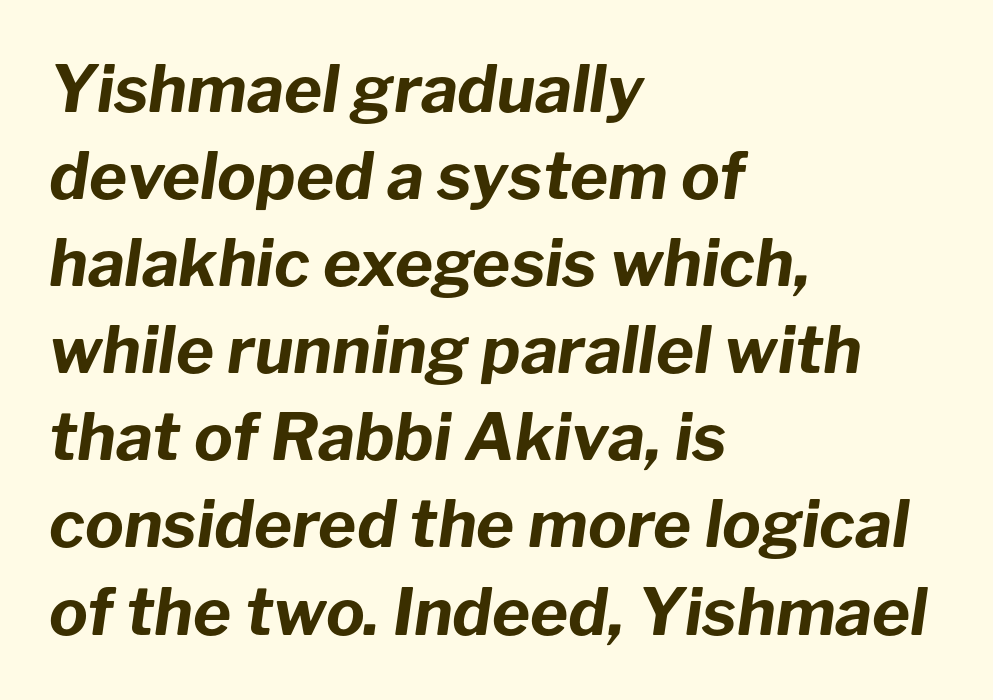
Q: Is the text bold? A: Yes.
Q: Is the text italic (slanted)? A: Yes, it leans right by about 8 degrees.
Q: Is the text underlined? A: No.
Q: How is the paragraph aligned? A: Left-aligned.
Q: Is the spacing between letters normal or unusually wide? A: Normal.
Q: Is the spacing between lines tight, normal or loose? A: Normal.
Q: Width (condensed, normal, or wide)? A: Normal.
Q: Stroke contrast? A: Low.
Q: x-height? A: Medium.
Q: Monospaced? A: No.
